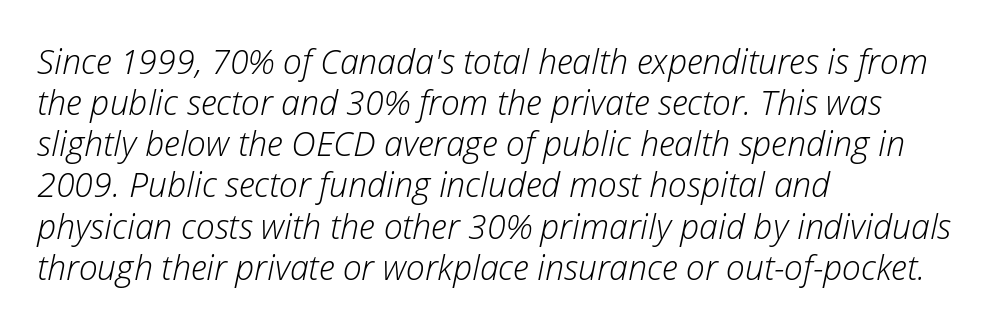
A typesetter would call this proportional, since set widths differ per character. Bold? No — there's no thickening of the strokes. Each row of text sits above clean, open space. The letters sit at their default tracking, neither squeezed nor spread.
